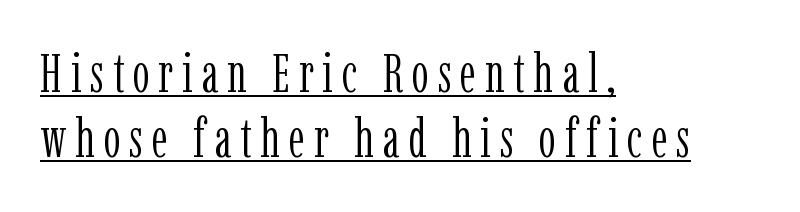
{"serif": "yes", "italic": "no", "bold": "no", "weight": "light", "width": "condensed", "stroke_contrast": "low", "x_height": "medium", "monospaced": "no", "underline": "yes", "align": "left", "line_spacing_ratio": 1.21, "glyph_px": 54}
